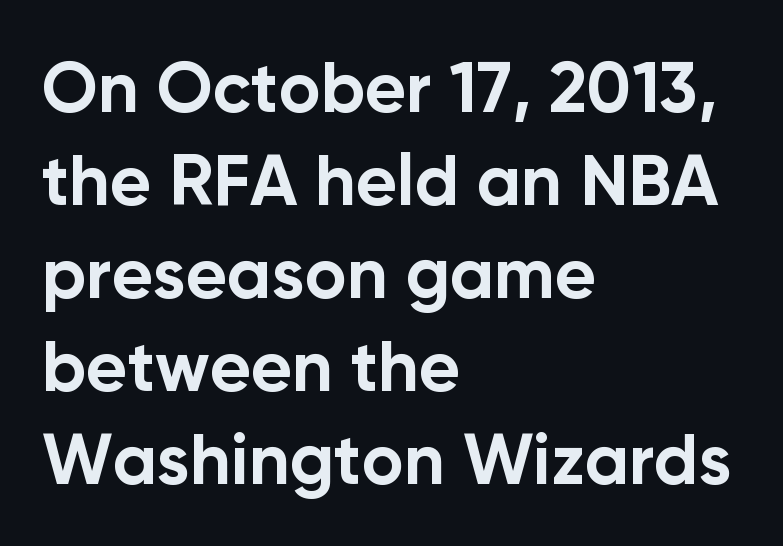
{"serif": "no", "italic": "no", "bold": "yes", "weight": "bold", "width": "normal", "stroke_contrast": "low", "x_height": "medium", "monospaced": "no", "underline": "no", "align": "left", "line_spacing": "normal", "line_spacing_ratio": 1.31, "letter_spacing": "normal", "letter_spacing_em": 0.0, "glyph_px": 71}
